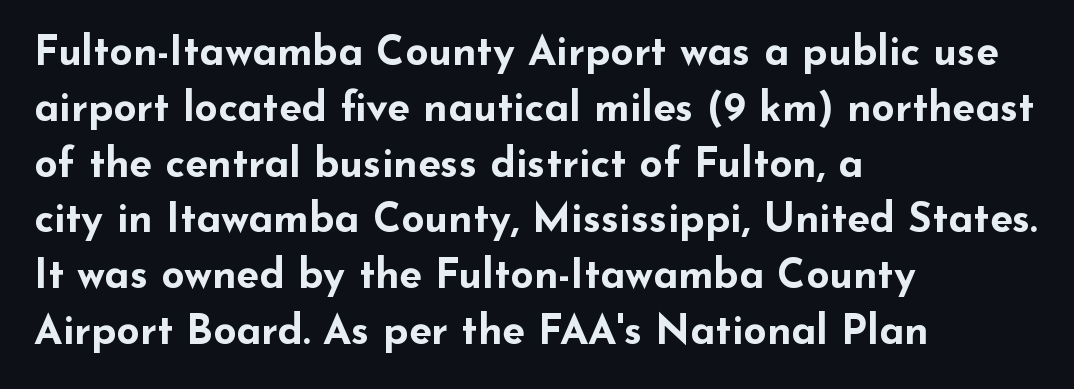
{"serif": "no", "italic": "no", "bold": "yes", "weight": "bold", "width": "wide", "stroke_contrast": "low", "x_height": "small", "monospaced": "no", "underline": "no", "align": "left", "line_spacing": "normal", "line_spacing_ratio": 1.36, "letter_spacing": "normal", "letter_spacing_em": 0.0, "glyph_px": 41}
